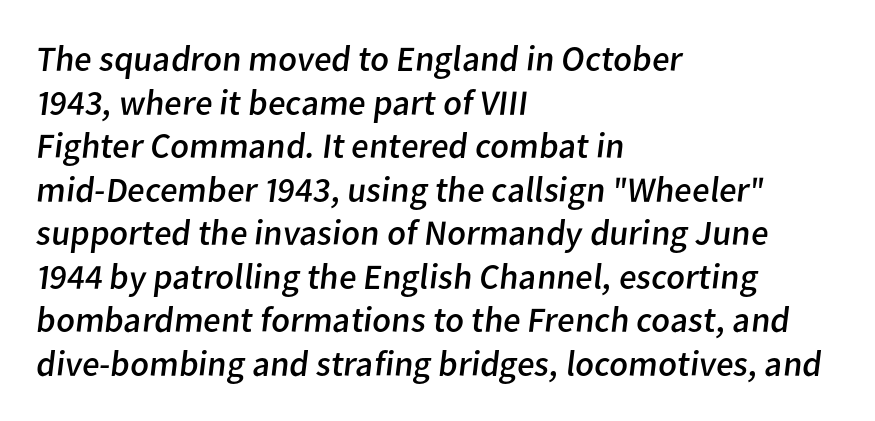
{"serif": "no", "bold": "no", "weight": "regular", "width": "normal", "stroke_contrast": "low", "x_height": "medium", "monospaced": "no", "underline": "no", "align": "left", "line_spacing_ratio": 1.21, "letter_spacing": "normal", "letter_spacing_em": 0.0, "glyph_px": 36}
